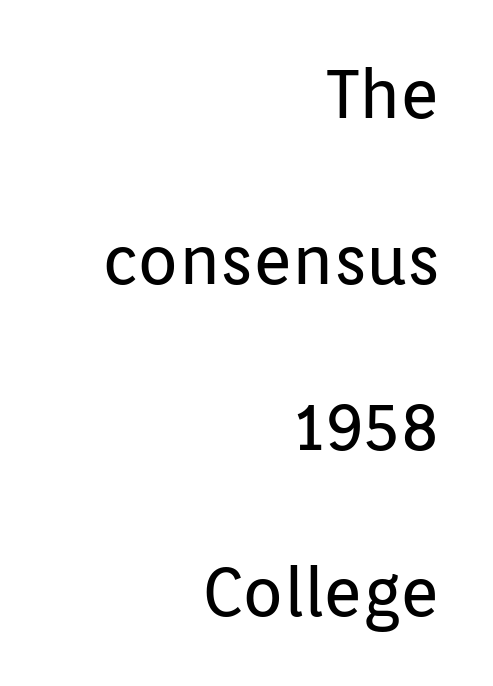
{"serif": "no", "italic": "no", "bold": "no", "weight": "regular", "width": "normal", "stroke_contrast": "low", "x_height": "medium", "monospaced": "no", "underline": "no", "align": "right", "line_spacing": "loose", "line_spacing_ratio": 2.48, "letter_spacing": "normal", "letter_spacing_em": 0.0, "glyph_px": 67}
